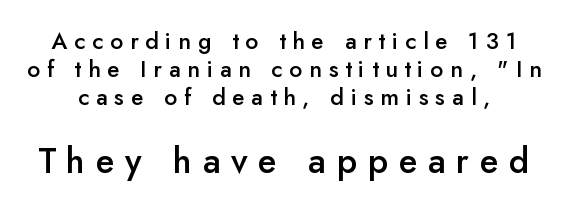
{"serif": "no", "italic": "no", "bold": "semi", "weight": "semibold", "width": "normal", "stroke_contrast": "low", "x_height": "small", "monospaced": "no", "underline": "no", "line_spacing_ratio": 1.21, "letter_spacing": "wide", "letter_spacing_em": 0.3, "larger_block": "second", "size_ratio": 1.52, "glyph_px": 35}
